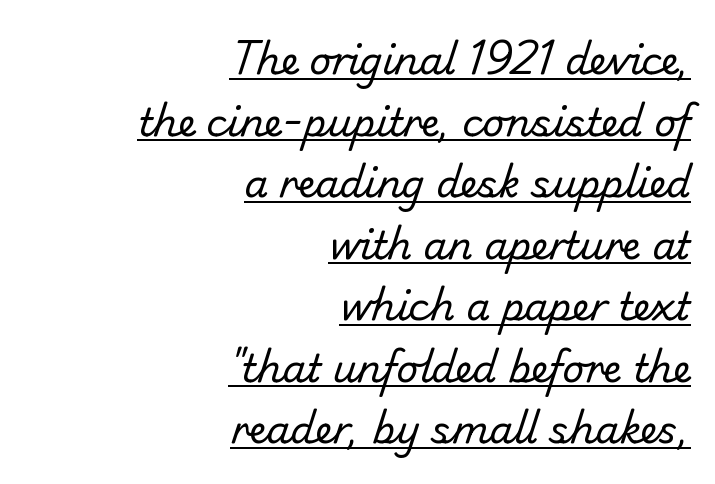
{"serif": "no", "bold": "no", "weight": "regular", "width": "normal", "stroke_contrast": "low", "x_height": "small", "monospaced": "no", "underline": "yes", "align": "right", "line_spacing": "normal", "line_spacing_ratio": 1.62, "letter_spacing": "normal", "letter_spacing_em": 0.0, "glyph_px": 38}
